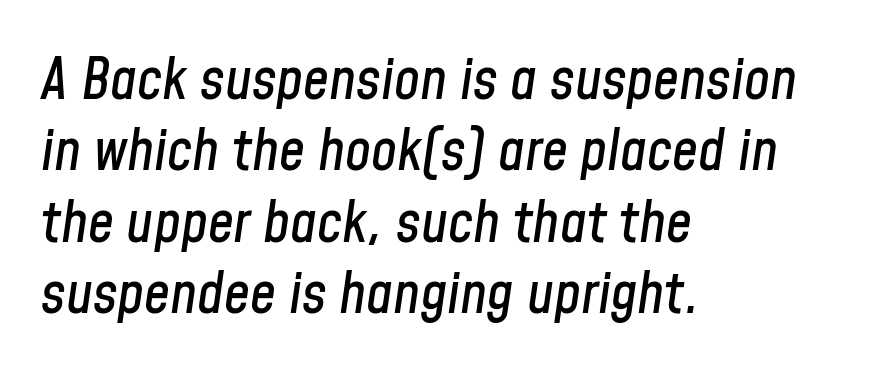
{"italic": "yes", "lean": "right", "slant_degrees": 8, "width": "condensed", "stroke_contrast": "low", "x_height": "medium", "monospaced": "no", "underline": "no", "align": "left", "line_spacing_ratio": 1.23, "letter_spacing": "normal", "letter_spacing_em": 0.0, "glyph_px": 58}
